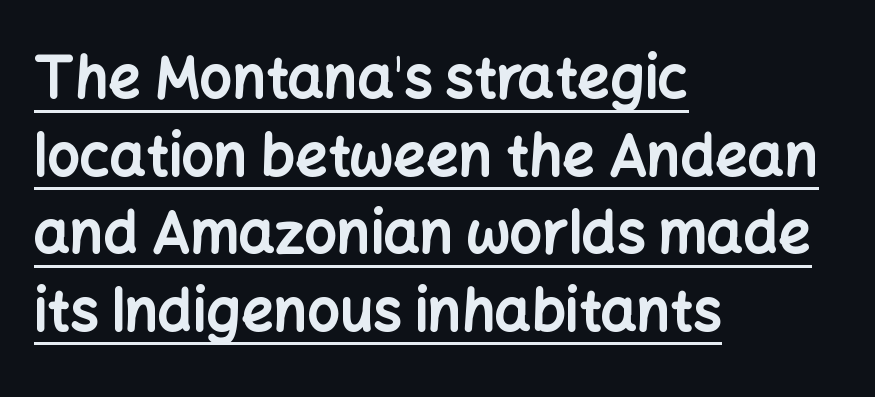
Q: Is the text bold? A: Yes.
Q: Is the text italic (slanted)? A: No, it is upright.
Q: Is the typeface a serif or a sans-serif typeface? A: Sans-serif.
Q: Is the text underlined? A: Yes.
Q: How is the paragraph aligned? A: Left-aligned.
Q: Is the spacing between letters normal or unusually wide? A: Normal.
Q: Is the spacing between lines tight, normal or loose? A: Normal.
Q: Width (condensed, normal, or wide)? A: Normal.
Q: Stroke contrast? A: Low.
Q: x-height? A: Medium.
Q: Monospaced? A: No.
